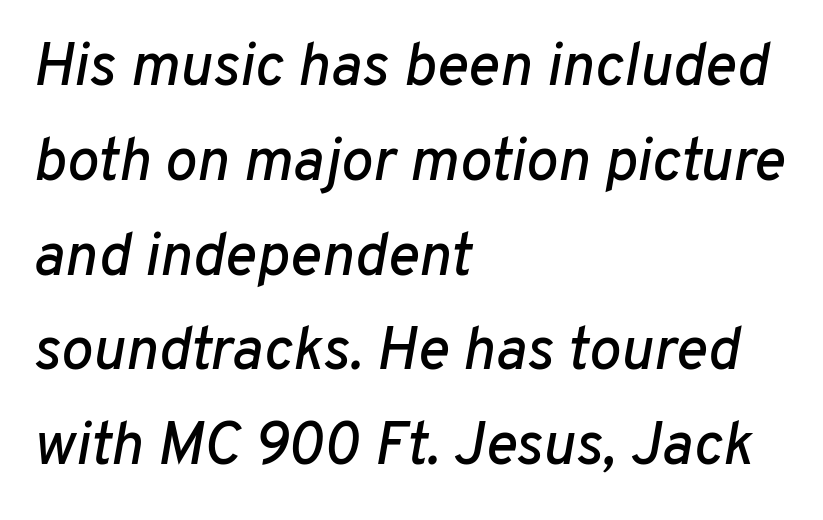
The image shows 60 px text type, italic (leaning right); set left-aligned, normal line spacing (1.58x), normal letter spacing, not underlined; low stroke contrast and a medium x-height.
